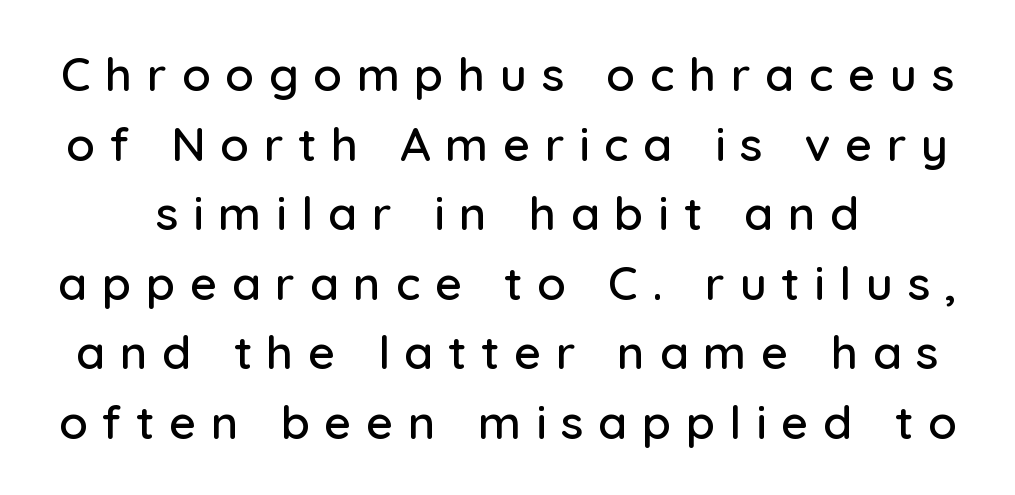
Q: Is the text italic (slanted)? A: No, it is upright.
Q: Is the typeface a serif or a sans-serif typeface? A: Sans-serif.
Q: Is the text underlined? A: No.
Q: Is the spacing between letters normal or unusually wide? A: Unusually wide.
Q: Is the spacing between lines tight, normal or loose? A: Normal.
Q: Width (condensed, normal, or wide)? A: Normal.
Q: Stroke contrast? A: Low.
Q: x-height? A: Medium.
Q: Monospaced? A: No.
